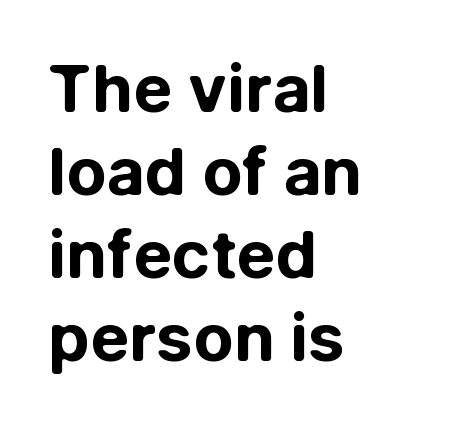
Think of a printed novel: that variable character pitch is what you see here. Ordinary non-slanted type is in use. One glance says typical: line gaps are just what's usual. No word sits above an underline. Thick stems and heavy bowls — unmistakably bold. Classification — sans serif.
